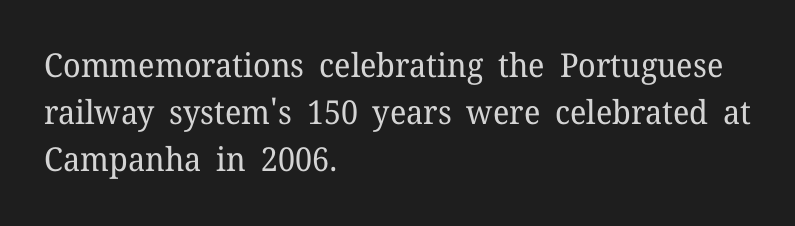
{"serif": "yes", "italic": "no", "bold": "no", "weight": "regular", "width": "normal", "stroke_contrast": "low", "x_height": "medium", "monospaced": "no", "underline": "no", "align": "left", "line_spacing": "normal", "line_spacing_ratio": 1.42, "letter_spacing": "normal", "letter_spacing_em": 0.0, "glyph_px": 33}
